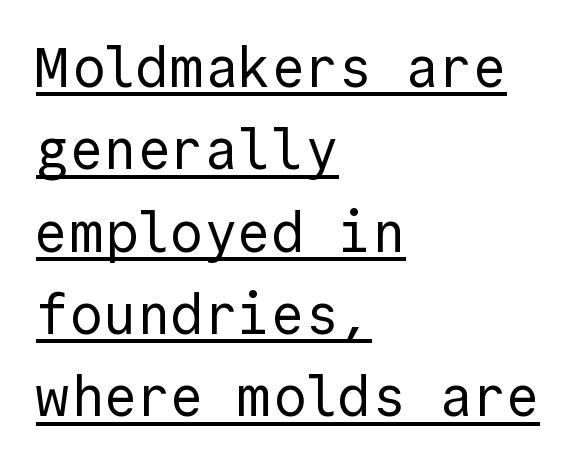
{"serif": "no", "italic": "no", "bold": "no", "weight": "regular", "width": "normal", "x_height": "medium", "monospaced": "yes", "underline": "yes", "align": "left", "line_spacing": "normal", "line_spacing_ratio": 1.47, "letter_spacing": "normal", "letter_spacing_em": 0.0, "glyph_px": 56}
